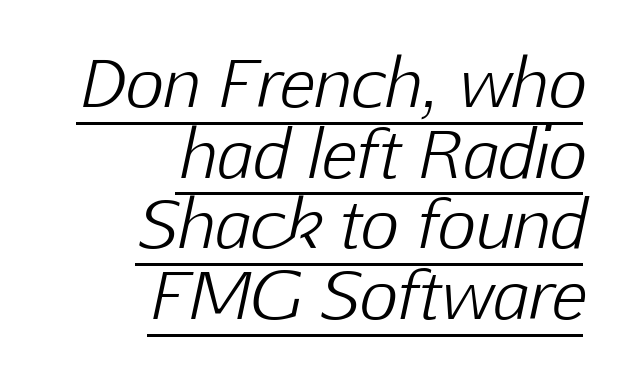
Q: Is the text bold? A: No.
Q: Is the text italic (slanted)? A: Yes, it leans right by about 12 degrees.
Q: Is the text underlined? A: Yes.
Q: How is the paragraph aligned? A: Right-aligned.
Q: Is the spacing between letters normal or unusually wide? A: Normal.
Q: Is the spacing between lines tight, normal or loose? A: Tight.
Q: Width (condensed, normal, or wide)? A: Normal.
Q: Stroke contrast? A: Low.
Q: x-height? A: Medium.
Q: Monospaced? A: No.
